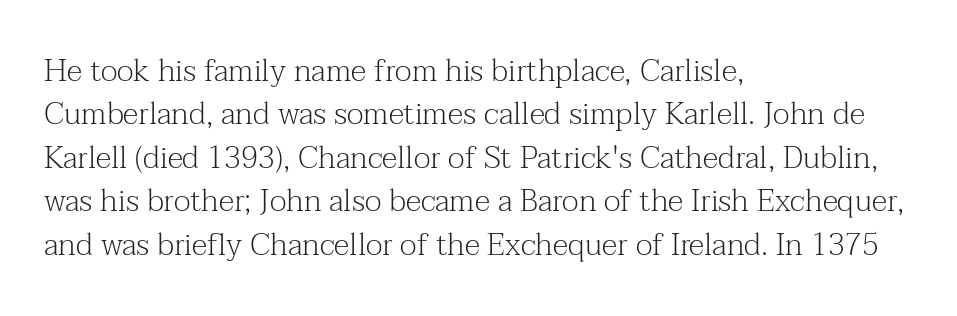
Unlike a clean sans, this face finishes its strokes with serifs. The compositor pushed each line to the left boundary. The gap between lines stays unmarked. The weight would be labelled regular, book, light, or lighter still.
